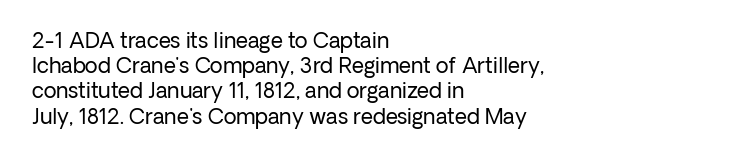
{"italic": "no", "bold": "no", "underline": "no", "align": "left", "line_spacing_ratio": 1.2, "letter_spacing": "normal", "letter_spacing_em": 0.0, "glyph_px": 21}
